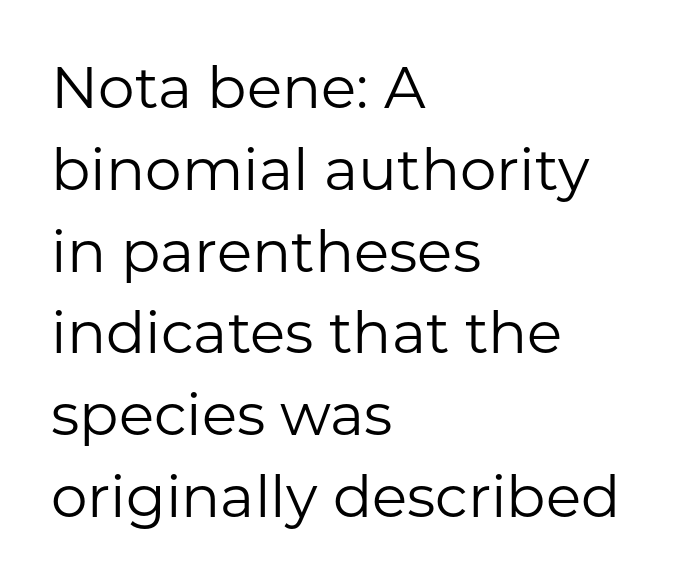
{"serif": "no", "italic": "no", "bold": "no", "weight": "regular", "width": "normal", "stroke_contrast": "low", "x_height": "medium", "monospaced": "no", "underline": "no", "align": "left", "line_spacing": "normal", "line_spacing_ratio": 1.41, "letter_spacing": "normal", "letter_spacing_em": 0.0, "glyph_px": 58}
